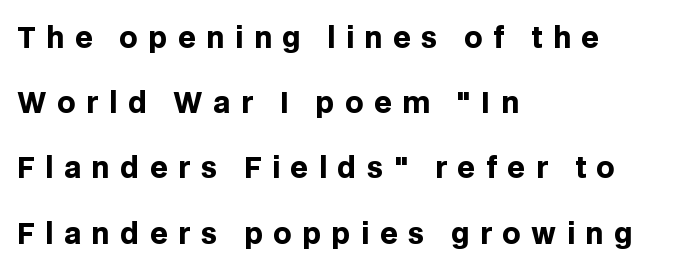
Reading down the column, the eye jumps a long way to each next line. A bare baseline throughout the passage. The setting favours the left margin, as ordinary paragraphs usually do. The face used here is a sans, in the tradition of grotesques and geometrics.
